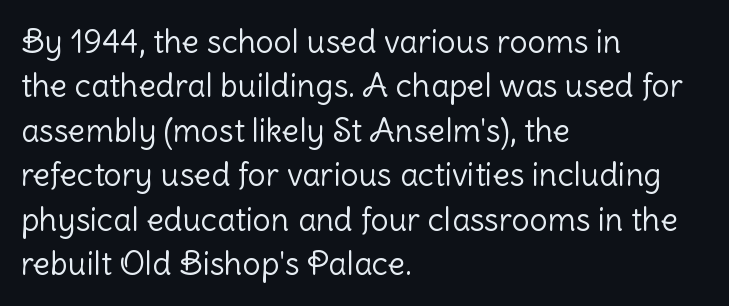
Q: Is the text bold? A: No.
Q: Is the text italic (slanted)? A: No, it is upright.
Q: Is the typeface a serif or a sans-serif typeface? A: Sans-serif.
Q: Is the text underlined? A: No.
Q: How is the paragraph aligned? A: Left-aligned.
Q: Is the spacing between letters normal or unusually wide? A: Normal.
Q: Is the spacing between lines tight, normal or loose? A: Normal.
Q: Width (condensed, normal, or wide)? A: Normal.
Q: Stroke contrast? A: Low.
Q: x-height? A: Medium.
Q: Monospaced? A: No.
